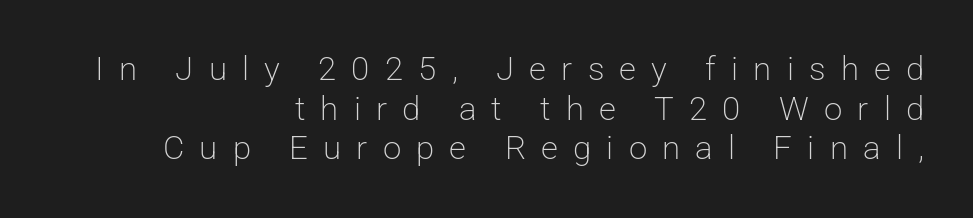
{"serif": "no", "italic": "no", "bold": "no", "weight": "light", "width": "normal", "stroke_contrast": "low", "x_height": "medium", "monospaced": "no", "underline": "no", "align": "right", "line_spacing_ratio": 1.2, "letter_spacing": "wide", "letter_spacing_em": 0.46, "glyph_px": 33}
